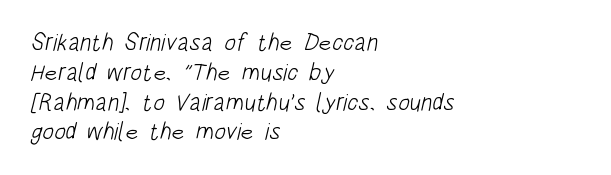
{"bold": "no", "underline": "no", "align": "left", "line_spacing_ratio": 1.24, "letter_spacing": "normal", "letter_spacing_em": 0.0, "glyph_px": 24}
